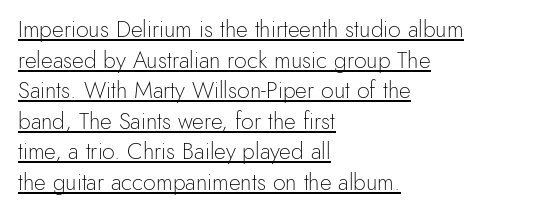
Q: Is the text bold? A: No.
Q: Is the text italic (slanted)? A: No, it is upright.
Q: Is the text underlined? A: Yes.
Q: How is the paragraph aligned? A: Left-aligned.
Q: Is the spacing between letters normal or unusually wide? A: Normal.
Q: Is the spacing between lines tight, normal or loose? A: Normal.
